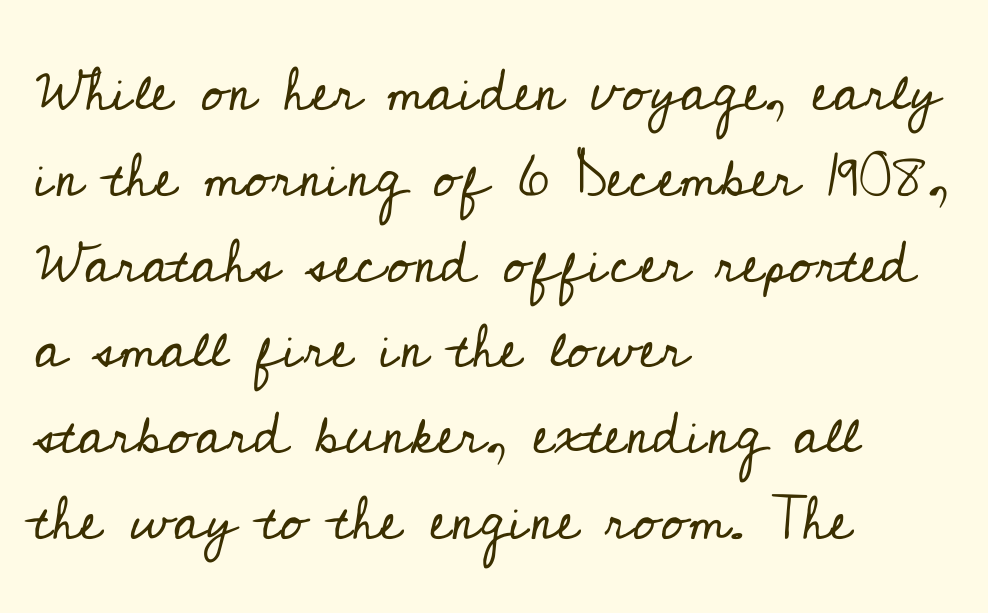
The image shows 60 px regular-weight serif type; set left-aligned, normal line spacing (1.43x), normal letter spacing, not underlined; low stroke contrast and a small x-height.
